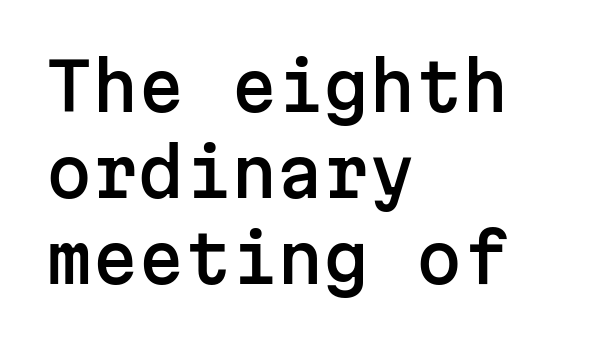
{"serif": "no", "italic": "no", "width": "normal", "stroke_contrast": "low", "x_height": "medium", "monospaced": "yes", "underline": "no", "align": "left", "line_spacing": "normal", "line_spacing_ratio": 1.3, "letter_spacing": "normal", "letter_spacing_em": 0.0, "glyph_px": 66}
